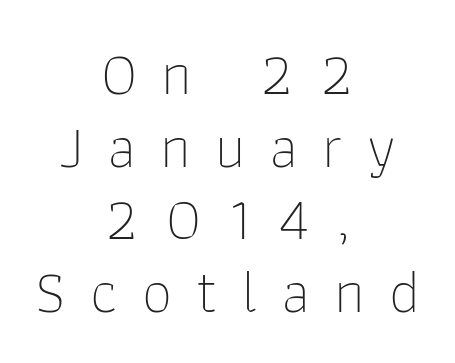
The image shows 61 px thin sans-serif type, upright; set centered, line spacing 1.19x, unusually wide letter spacing (+0.4 em), not underlined; low stroke contrast and a medium x-height.
